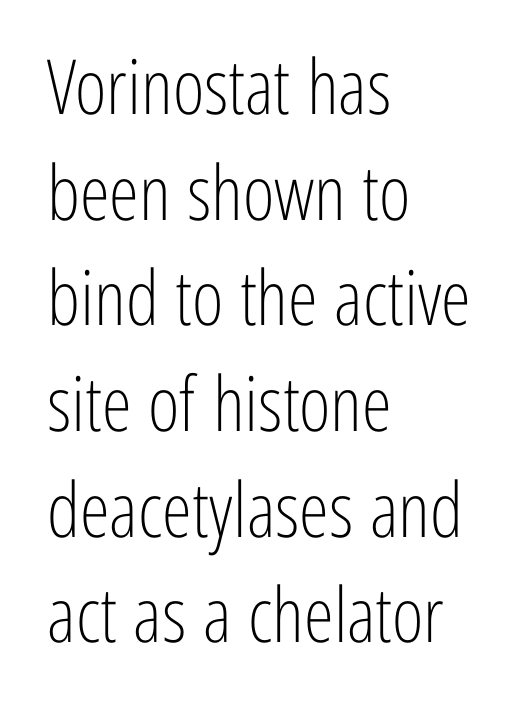
{"serif": "no", "italic": "no", "bold": "no", "weight": "light", "width": "condensed", "stroke_contrast": "low", "x_height": "medium", "monospaced": "no", "underline": "no", "align": "left", "line_spacing": "normal", "line_spacing_ratio": 1.39, "letter_spacing": "normal", "letter_spacing_em": 0.0, "glyph_px": 76}
